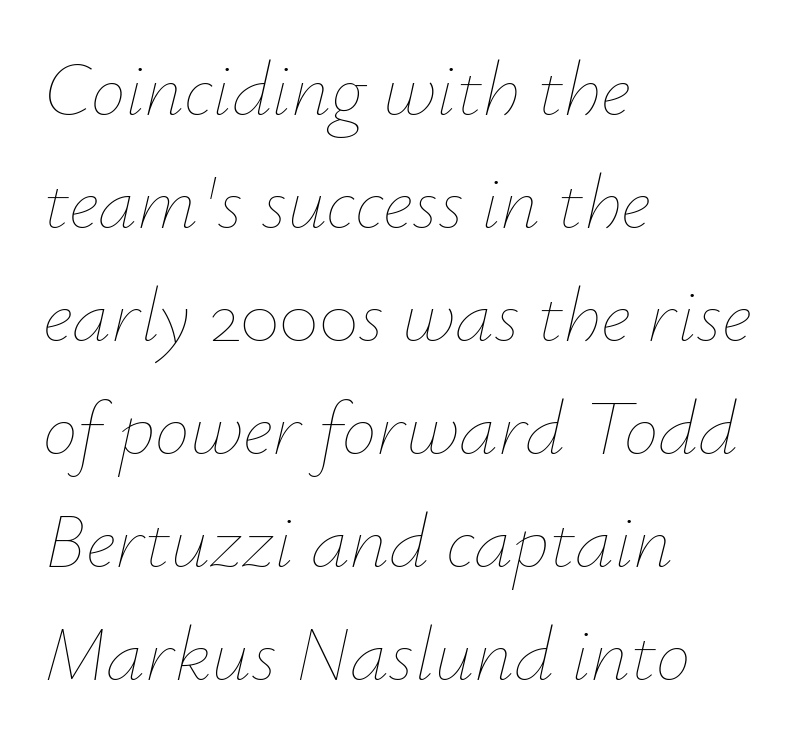
Q: Is the text bold? A: No.
Q: Is the text italic (slanted)? A: Yes, it leans right by about 12 degrees.
Q: Is the text underlined? A: No.
Q: How is the paragraph aligned? A: Left-aligned.
Q: Is the spacing between letters normal or unusually wide? A: Normal.
Q: Is the spacing between lines tight, normal or loose? A: Normal.
Q: Width (condensed, normal, or wide)? A: Normal.
Q: Stroke contrast? A: Low.
Q: x-height? A: Small.
Q: Monospaced? A: No.
